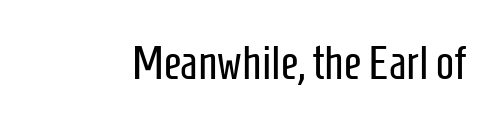
Is there any slant? The stems are plumb. Decoration check: the copy has no underline. Words appear dense and cohesive because spacing is normal. This is sans-serif lettering, the kind often seen on screens and signage. The typeface has the unassuming heft of standard copy or less. Looks like regular typesetting: each glyph gets only the width it needs.
